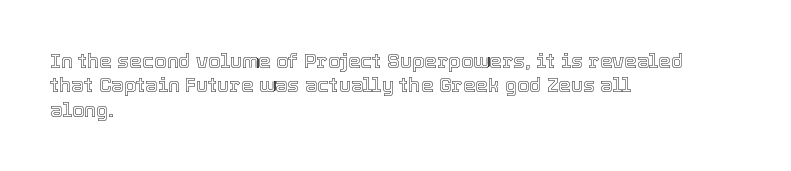
Look at the tracking — it's just the regular setting, nothing added. Horizontal alignment here is leftward, the default for most running prose. Clear beneath every line of the passage. Unlike italic type, these characters show no tilt at all.
